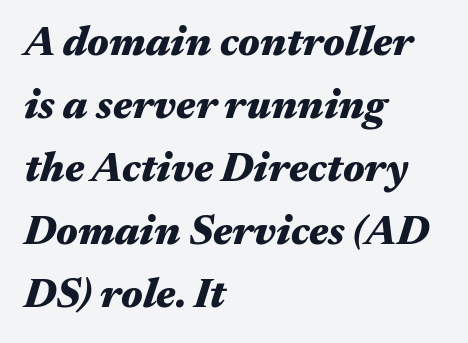
{"italic": "yes", "lean": "right", "slant_degrees": 17, "bold": "yes", "weight": "heavy", "width": "wide", "stroke_contrast": "medium", "x_height": "medium", "monospaced": "no", "underline": "no", "align": "left", "line_spacing": "normal", "line_spacing_ratio": 1.5, "letter_spacing": "normal", "letter_spacing_em": 0.0, "glyph_px": 42}
